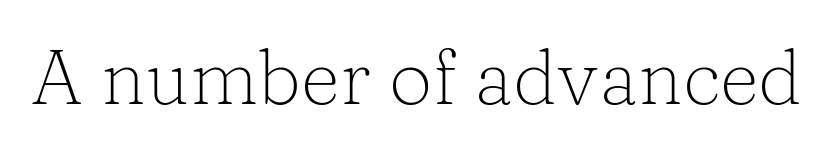
The image shows 77 px light serif type, upright; set normal letter spacing, not underlined; low stroke contrast and a medium x-height.
